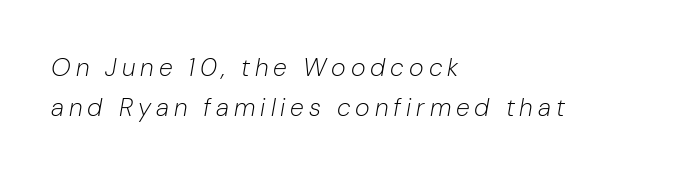
There's an unmistakable incline to the writing here. Baseline-to-baseline distance is the conventional proportion of letter height. Look at the tracking — it's clearly loosened, letters drifting apart. The lines are quadded left. The space directly below the letters is spotless.
